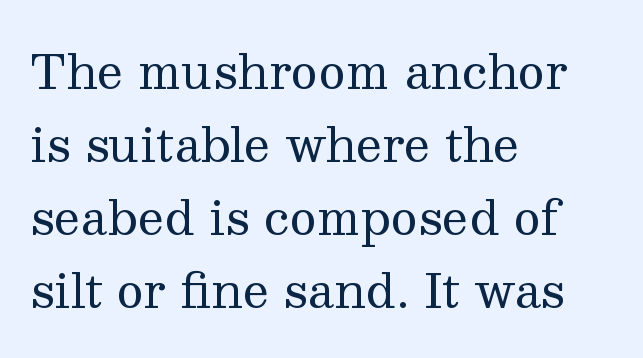
The image shows 47 px regular-weight serif type, upright; set left-aligned, normal line spacing (1.55x), normal letter spacing, not underlined; medium stroke contrast and a medium x-height.
